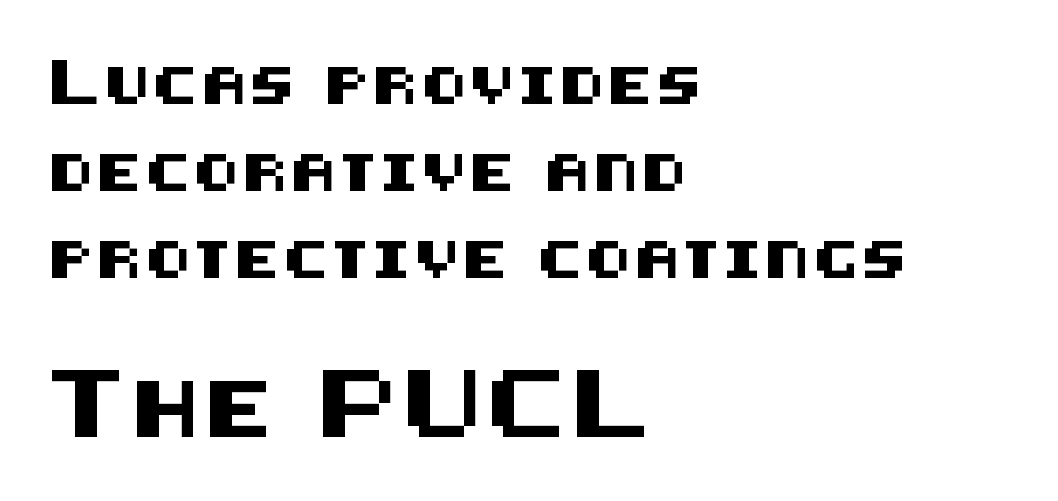
Q: Is the text italic (slanted)? A: No, it is upright.
Q: Is the typeface a serif or a sans-serif typeface? A: Sans-serif.
Q: Is the text underlined? A: No.
Q: How is the paragraph aligned? A: Left-aligned.
Q: Is the spacing between lines tight, normal or loose? A: Loose.
Q: Which block of text is set in a larger size, the first (top) or the second (bottom)? A: The second (bottom) one.
Q: Width (condensed, normal, or wide)? A: Normal.
Q: Stroke contrast? A: Medium.
Q: x-height? A: Large.
